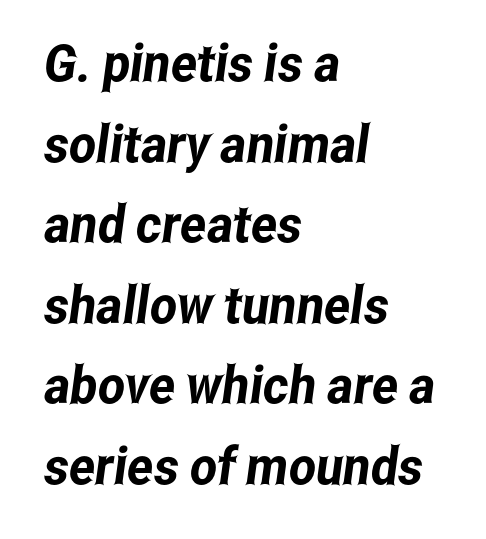
{"serif": "no", "width": "condensed", "stroke_contrast": "low", "x_height": "medium", "monospaced": "no", "underline": "no", "align": "left", "line_spacing": "normal", "line_spacing_ratio": 1.55, "letter_spacing": "normal", "letter_spacing_em": 0.0, "glyph_px": 52}
